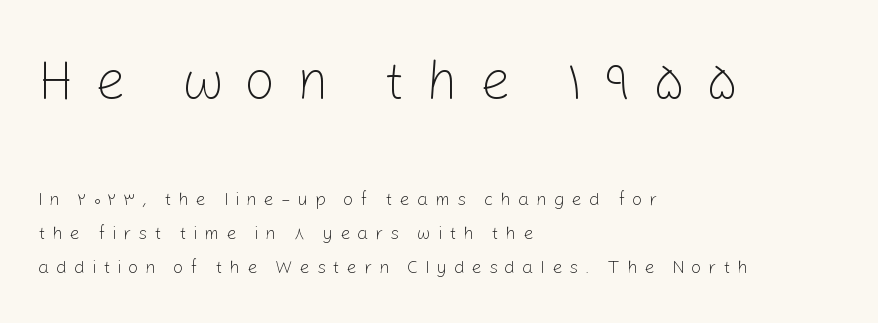
The more generous point size was reserved for the upper chunk. The font's upright variant was chosen for this text. Weight: regular or lighter. The passage shown has open, widely tracked lettering throughout. If you drew a ruler down the left edge, every line would touch it. Does the type have serifs? No, each stem ends abruptly.
